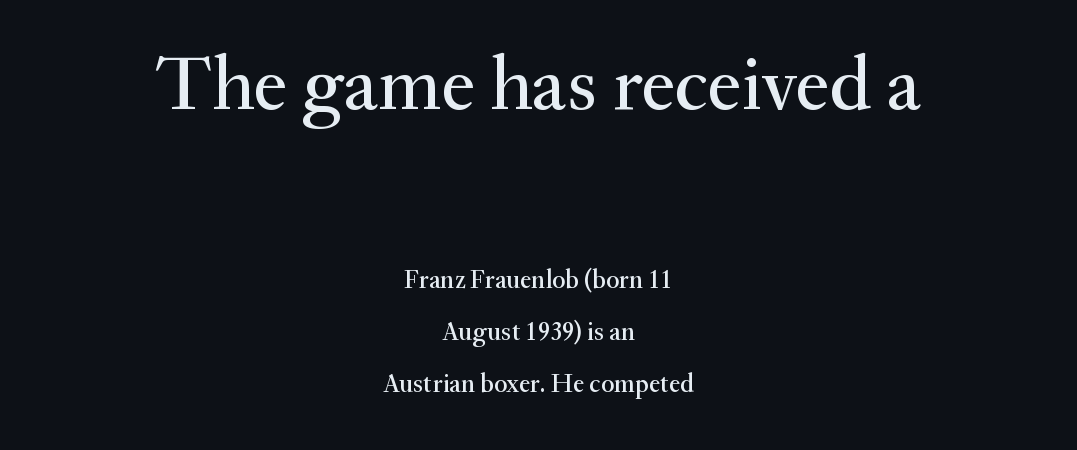
Q: Is the text italic (slanted)? A: No, it is upright.
Q: Is the typeface a serif or a sans-serif typeface? A: Serif.
Q: Is the text underlined? A: No.
Q: How is the paragraph aligned? A: Centered.
Q: Is the spacing between letters normal or unusually wide? A: Normal.
Q: Is the spacing between lines tight, normal or loose? A: Loose.
Q: Which block of text is set in a larger size, the first (top) or the second (bottom)? A: The first (top) one.
Q: Width (condensed, normal, or wide)? A: Normal.
Q: Stroke contrast? A: Medium.
Q: x-height? A: Small.
Q: Monospaced? A: No.
